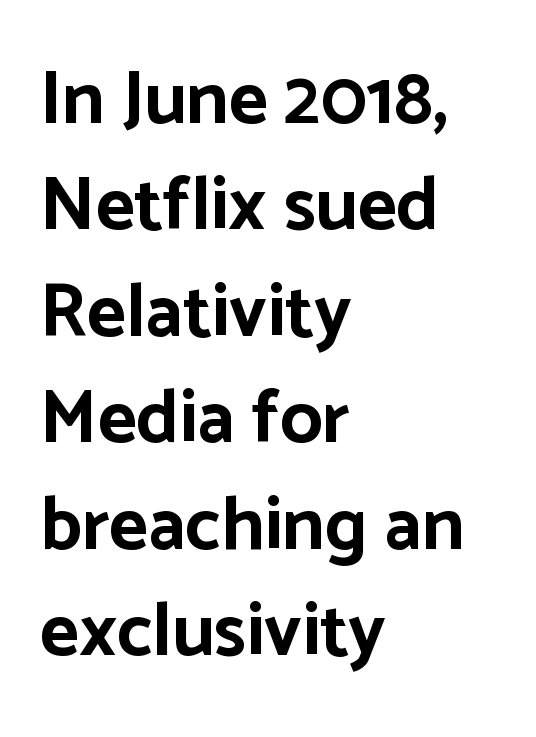
Q: Is the text bold? A: Yes.
Q: Is the text italic (slanted)? A: No, it is upright.
Q: Is the typeface a serif or a sans-serif typeface? A: Sans-serif.
Q: Is the text underlined? A: No.
Q: How is the paragraph aligned? A: Left-aligned.
Q: Is the spacing between letters normal or unusually wide? A: Normal.
Q: Is the spacing between lines tight, normal or loose? A: Normal.
Q: Width (condensed, normal, or wide)? A: Normal.
Q: Stroke contrast? A: Low.
Q: x-height? A: Medium.
Q: Monospaced? A: No.
